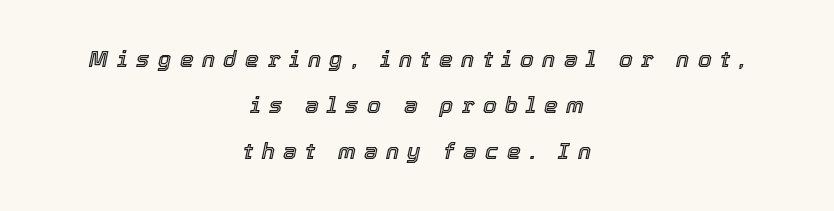
{"italic": "yes", "lean": "right", "slant_degrees": 12, "underline": "no", "align": "center", "line_spacing": "loose", "line_spacing_ratio": 2.09, "letter_spacing": "wide", "letter_spacing_em": 0.38, "glyph_px": 22}
